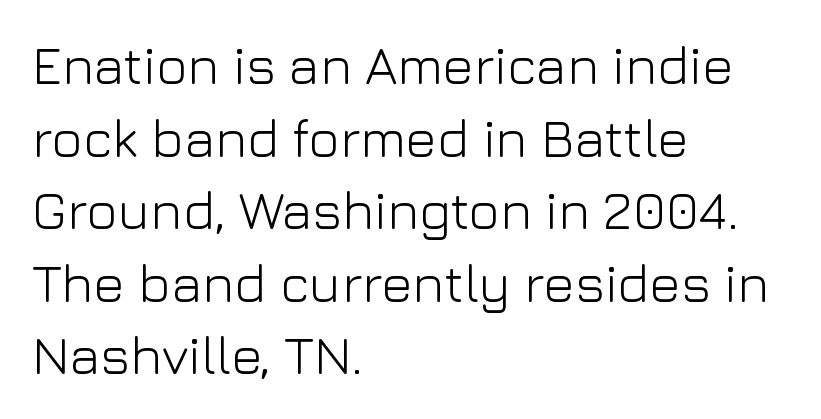
The image shows 53 px light sans-serif type, upright; set left-aligned, normal line spacing (1.37x), normal letter spacing, not underlined; low stroke contrast and a medium x-height.
